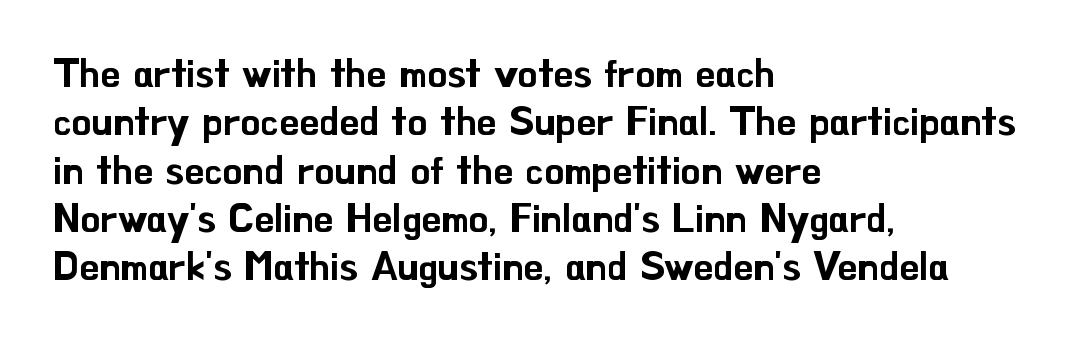
The image shows 39 px sans-serif type, upright; set left-aligned, line spacing 1.24x, normal letter spacing, not underlined; low stroke contrast and a small x-height.
